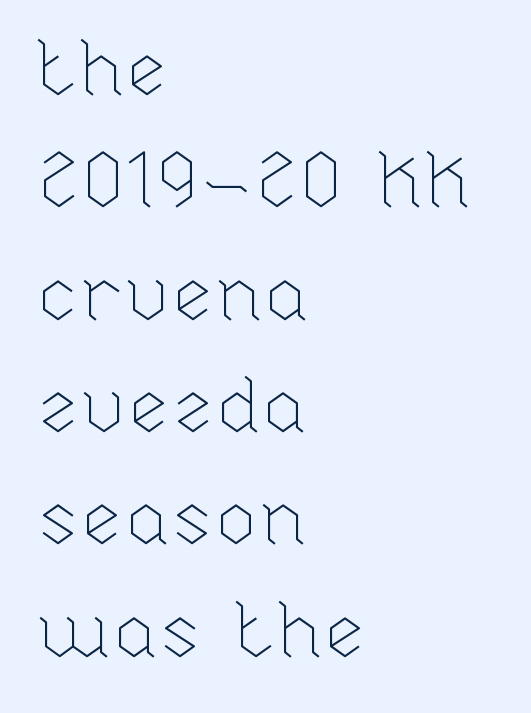
Q: Is the text bold? A: No.
Q: Is the text italic (slanted)? A: No, it is upright.
Q: Is the text underlined? A: No.
Q: How is the paragraph aligned? A: Left-aligned.
Q: Is the spacing between letters normal or unusually wide? A: Normal.
Q: Is the spacing between lines tight, normal or loose? A: Normal.
Q: Width (condensed, normal, or wide)? A: Normal.
Q: Stroke contrast? A: Low.
Q: x-height? A: Medium.
Q: Monospaced? A: No.
